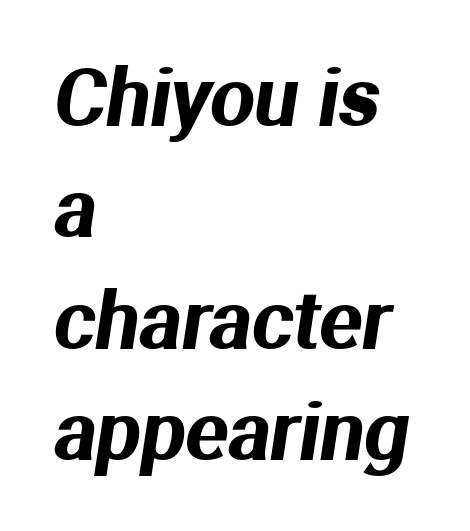
The image shows 79 px sans-serif type; set left-aligned, normal line spacing (1.41x), normal letter spacing, not underlined; medium stroke contrast and a medium x-height.
